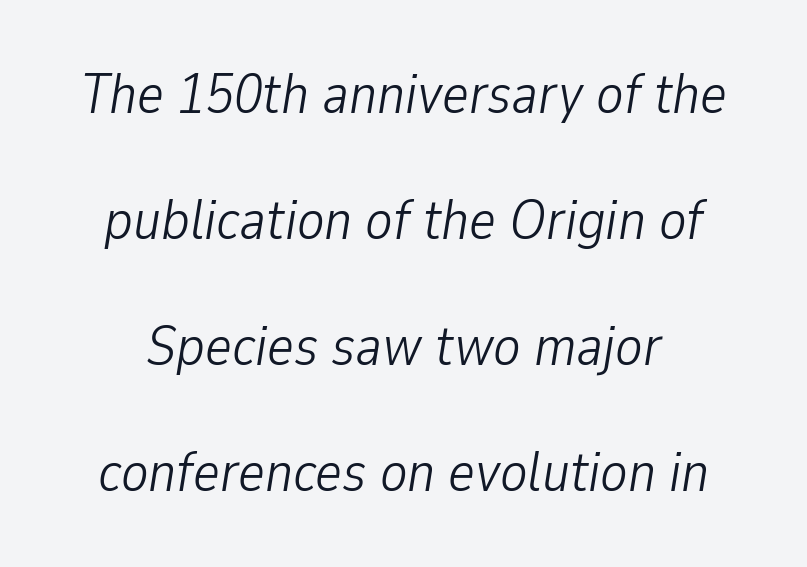
{"italic": "yes", "lean": "right", "slant_degrees": 9, "bold": "no", "weight": "light", "width": "condensed", "stroke_contrast": "low", "x_height": "medium", "monospaced": "no", "underline": "no", "line_spacing": "loose", "line_spacing_ratio": 2.21, "letter_spacing": "normal", "letter_spacing_em": 0.0, "glyph_px": 57}
